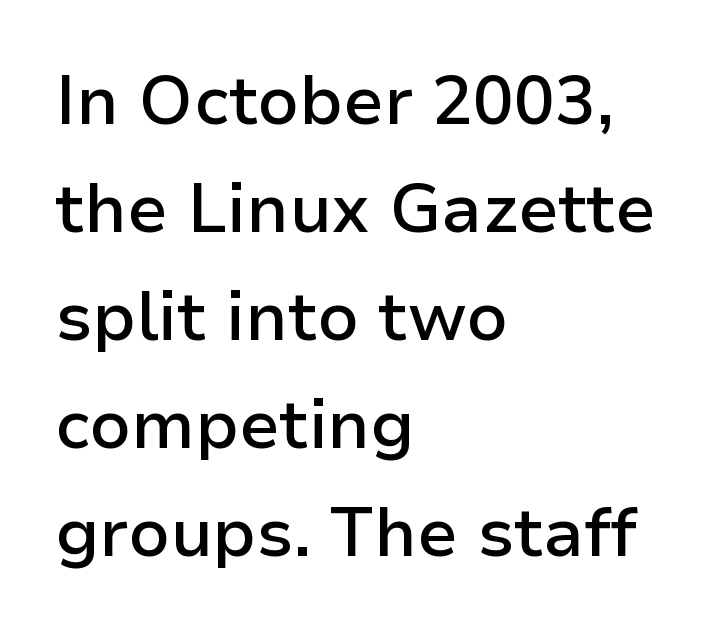
The image shows 68 px semibold sans-serif type, upright; set left-aligned, normal line spacing (1.59x), normal letter spacing, not underlined; low stroke contrast and a medium x-height.
